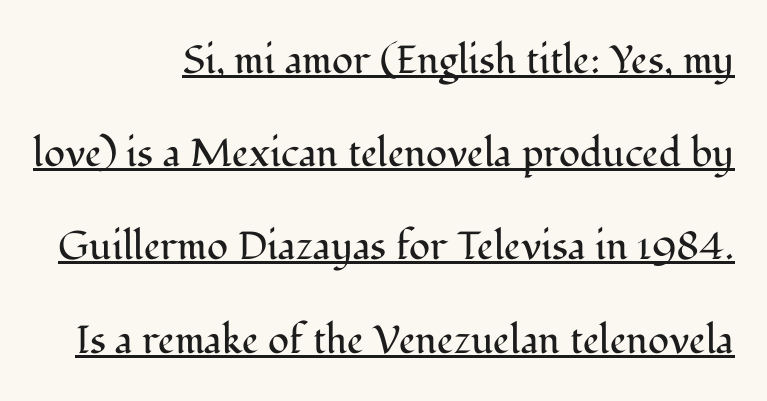
The specimen reads as upright at a glance. The cut favours lightness, reaching ordinary text weight at its darkest. Honestly, the letter spacing is just normal — you wouldn't notice it. The paragraph has a hard right edge and a soft left edge.
